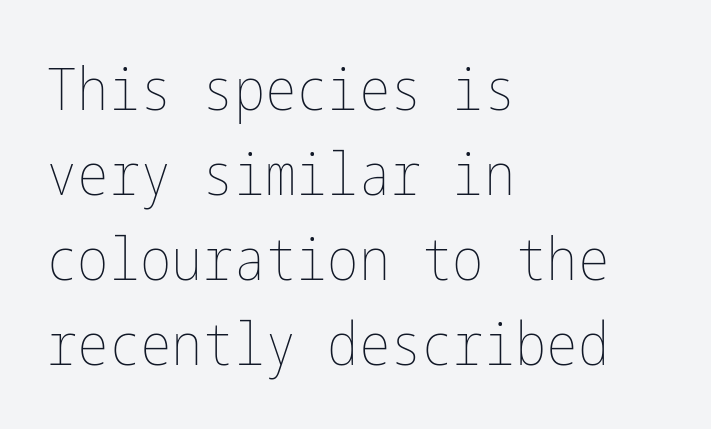
{"italic": "no", "bold": "no", "weight": "thin", "width": "condensed", "stroke_contrast": "low", "x_height": "medium", "underline": "no", "align": "left", "line_spacing": "normal", "line_spacing_ratio": 1.44, "letter_spacing": "normal", "letter_spacing_em": 0.0, "glyph_px": 59}
